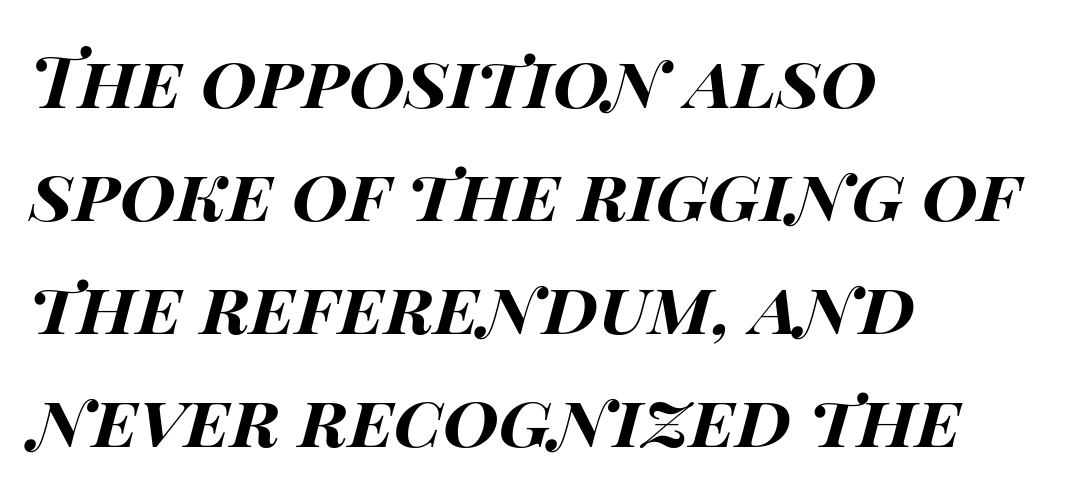
The image shows 72 px bold, wide type, italic (leaning right); set left-aligned, normal line spacing (1.57x), normal letter spacing, not underlined; high stroke contrast and a large x-height.
